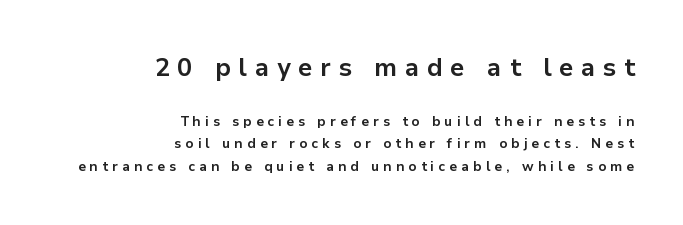
{"italic": "no", "bold": "yes", "underline": "no", "align": "right", "line_spacing": "normal", "line_spacing_ratio": 1.59, "letter_spacing": "wide", "letter_spacing_em": 0.3, "larger_block": "first", "size_ratio": 1.86, "glyph_px": 26}
